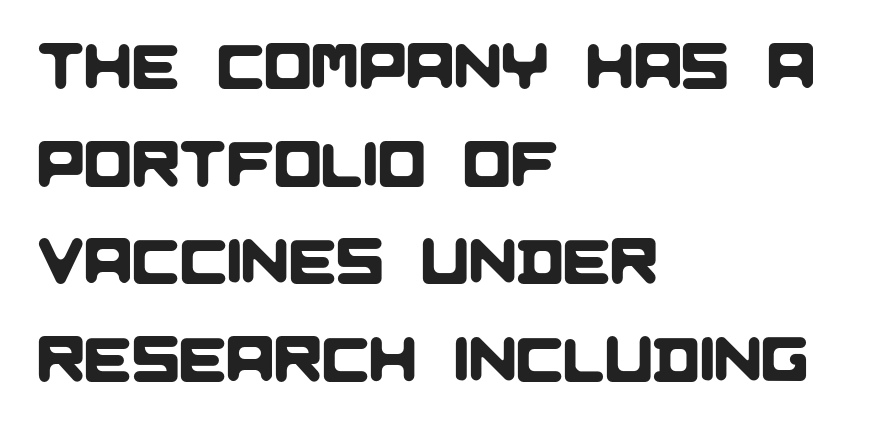
{"serif": "no", "width": "normal", "stroke_contrast": "low", "x_height": "large", "monospaced": "no", "underline": "no", "align": "left", "line_spacing": "normal", "line_spacing_ratio": 1.55, "letter_spacing": "normal", "letter_spacing_em": 0.0, "glyph_px": 63}
